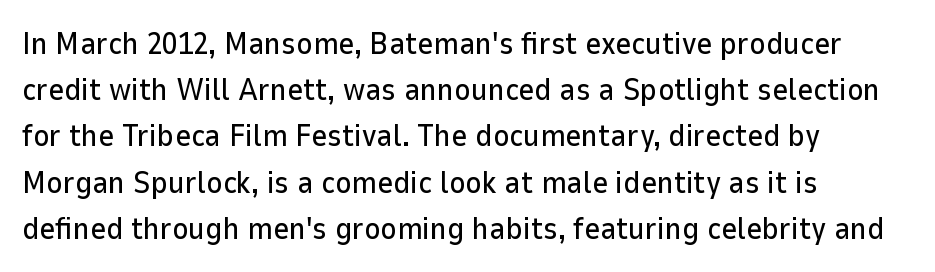
Q: Is the text italic (slanted)? A: No, it is upright.
Q: Is the typeface a serif or a sans-serif typeface? A: Sans-serif.
Q: Is the text underlined? A: No.
Q: How is the paragraph aligned? A: Left-aligned.
Q: Is the spacing between letters normal or unusually wide? A: Normal.
Q: Is the spacing between lines tight, normal or loose? A: Normal.
Q: Width (condensed, normal, or wide)? A: Normal.
Q: Stroke contrast? A: Low.
Q: x-height? A: Medium.
Q: Monospaced? A: No.
